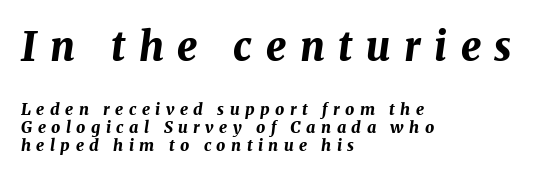
Plenty of ink on the page — the face is bold. You could not count columns in this text — the font is proportionally spaced. The face used here appears at its bigger size in the upper chunk. The compositor pushed each line to the left boundary. The area under the type is left untouched. The tracking reads as deliberately expanded to a designer's eye.
